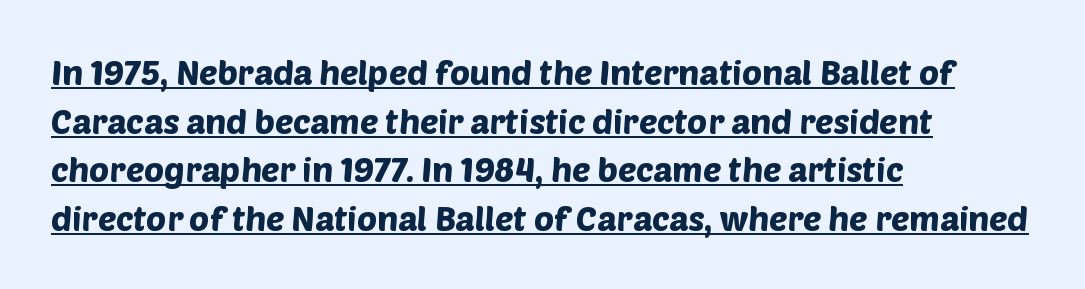
Q: Is the typeface a serif or a sans-serif typeface? A: Sans-serif.
Q: Is the text underlined? A: Yes.
Q: How is the paragraph aligned? A: Left-aligned.
Q: Is the spacing between letters normal or unusually wide? A: Normal.
Q: Is the spacing between lines tight, normal or loose? A: Normal.
Q: Width (condensed, normal, or wide)? A: Normal.
Q: Stroke contrast? A: Low.
Q: x-height? A: Large.
Q: Monospaced? A: No.
